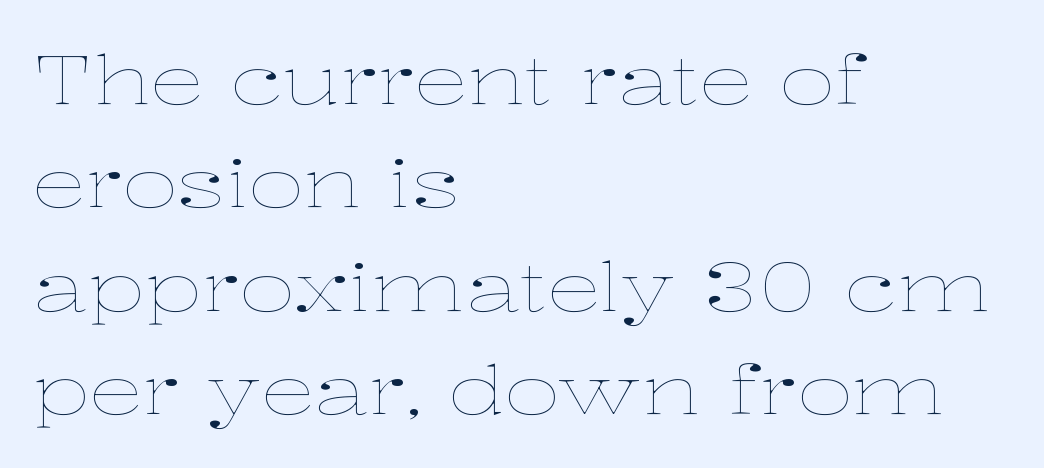
Q: Is the text bold? A: No.
Q: Is the text italic (slanted)? A: No, it is upright.
Q: Is the text underlined? A: No.
Q: How is the paragraph aligned? A: Left-aligned.
Q: Is the spacing between letters normal or unusually wide? A: Normal.
Q: Is the spacing between lines tight, normal or loose? A: Normal.
Q: Width (condensed, normal, or wide)? A: Wide.
Q: Stroke contrast? A: Low.
Q: x-height? A: Medium.
Q: Monospaced? A: No.
